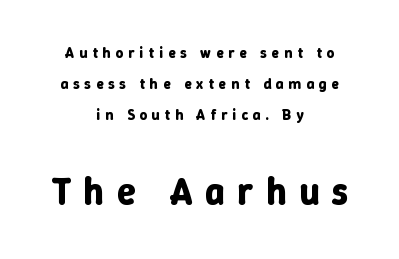
Each glyph is drawn with heavy, bold strokes. Compared with typical body copy, the letter spacing here is much looser. Ordinary non-slanted type is in use. The typesetter chose a symmetrical, centered arrangement here.
